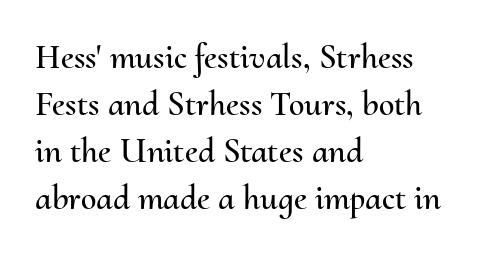
The specimen omits any rule beneath the text block's lines. Tall strokes in this sample are plumb rather than angled. Is there much room between lines? A standard amount, neither cramped nor airy. This sample has the flowing, uneven cadence of proportional lettering. The paragraph shown leans on its left margin. Short note: letters normally spaced.
